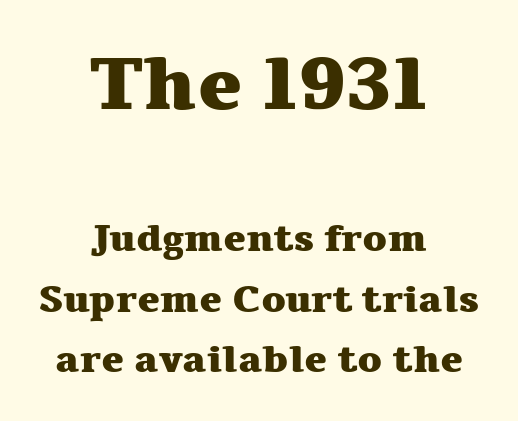
The image shows 75 px heavy, wide serif type, upright; set centered, normal line spacing (1.59x), normal letter spacing, not underlined; the first (top) block is 1.97x larger; medium stroke contrast and a medium x-height.
